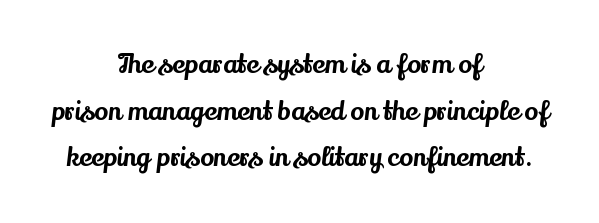
Line starts and ends both wander, symmetrically. Has an underline been added? It has not. No extra tracking has been applied to these lines.
